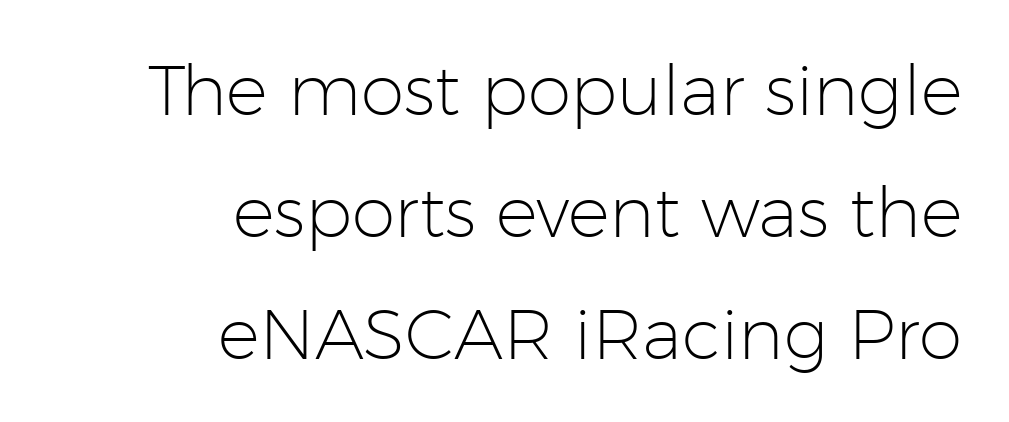
Q: Is the text bold? A: No.
Q: Is the text italic (slanted)? A: No, it is upright.
Q: Is the typeface a serif or a sans-serif typeface? A: Sans-serif.
Q: Is the text underlined? A: No.
Q: How is the paragraph aligned? A: Right-aligned.
Q: Is the spacing between letters normal or unusually wide? A: Normal.
Q: Width (condensed, normal, or wide)? A: Normal.
Q: Stroke contrast? A: Low.
Q: x-height? A: Medium.
Q: Monospaced? A: No.
